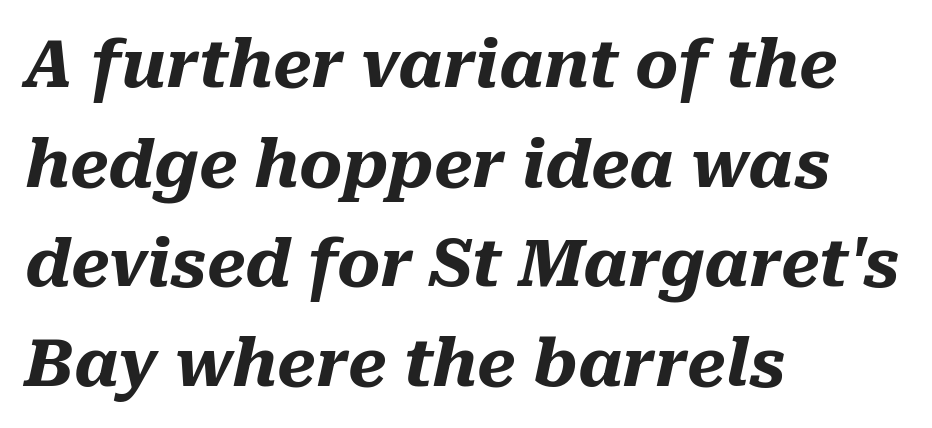
{"italic": "yes", "lean": "right", "slant_degrees": 10, "bold": "yes", "weight": "heavy", "width": "normal", "stroke_contrast": "medium", "x_height": "medium", "monospaced": "no", "underline": "no", "align": "left", "line_spacing": "normal", "line_spacing_ratio": 1.51, "letter_spacing": "normal", "letter_spacing_em": 0.0, "glyph_px": 66}
